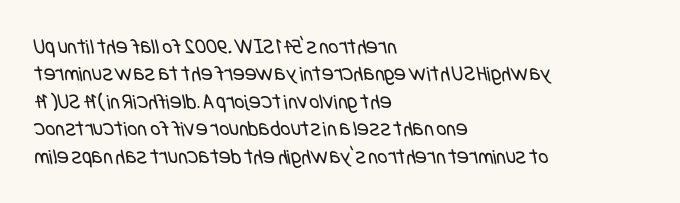
{"bold": "no", "underline": "no", "align": "left", "line_spacing": "normal", "line_spacing_ratio": 1.25, "letter_spacing": "normal", "letter_spacing_em": 0.0, "glyph_px": 22}
